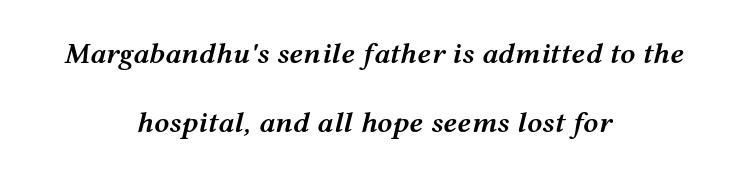
{"italic": "yes", "lean": "right", "slant_degrees": 12, "bold": "semi", "weight": "semibold", "width": "wide", "stroke_contrast": "medium", "x_height": "medium", "monospaced": "no", "underline": "no", "align": "center", "line_spacing": "loose", "line_spacing_ratio": 2.3, "letter_spacing": "normal", "letter_spacing_em": 0.0, "glyph_px": 30}
